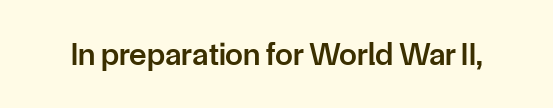
The image shows 32 px semibold sans-serif type, upright; set normal letter spacing, not underlined; low stroke contrast and a medium x-height.
